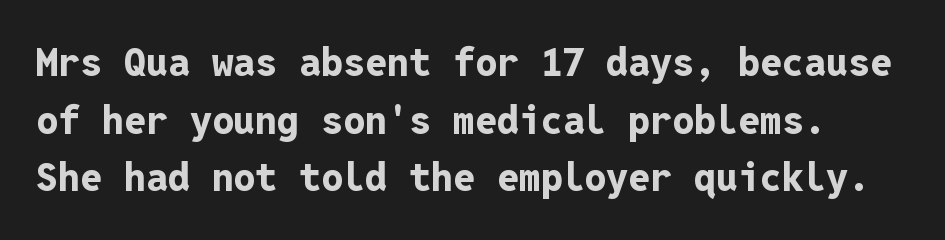
Is the letter spacing exaggerated? No — it looks like the ordinary default. Check where the strokes stop: nothing finishes them off — pure sans. Students, observe: this is what conventionally led text looks like. Letters rest on an invisible, unmarked baseline.
